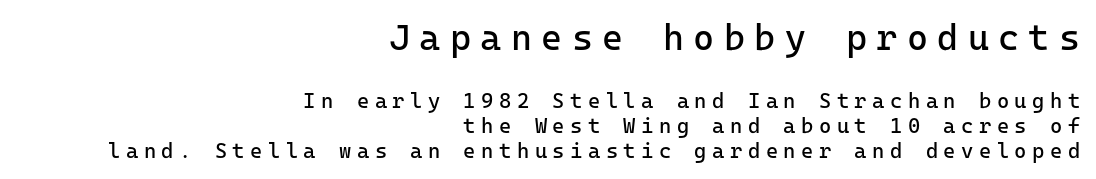
Q: Is the text bold? A: No.
Q: Is the text italic (slanted)? A: No, it is upright.
Q: Is the typeface a serif or a sans-serif typeface? A: Sans-serif.
Q: Is the text underlined? A: No.
Q: How is the paragraph aligned? A: Right-aligned.
Q: Is the spacing between letters normal or unusually wide? A: Unusually wide.
Q: Which block of text is set in a larger size, the first (top) or the second (bottom)? A: The first (top) one.
Q: Width (condensed, normal, or wide)? A: Normal.
Q: Stroke contrast? A: Low.
Q: x-height? A: Medium.
